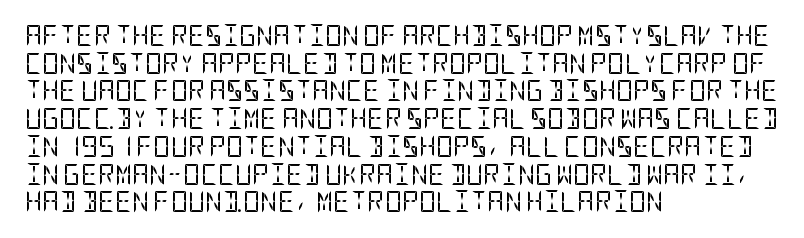
{"italic": "no", "bold": "no", "underline": "no", "align": "left", "line_spacing": "normal", "line_spacing_ratio": 1.32, "letter_spacing": "normal", "letter_spacing_em": 0.0, "glyph_px": 21}
